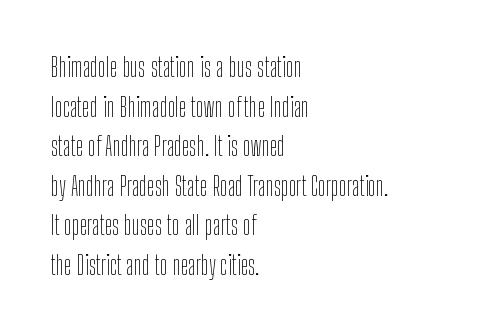
The block of text has a typical density, with ordinary space between rows. The line texture is even and compact thanks to regular tracking. Nothing heavy about these letters — not bold at all. Which margin do the lines hug? The left one — the right edge is uneven.
